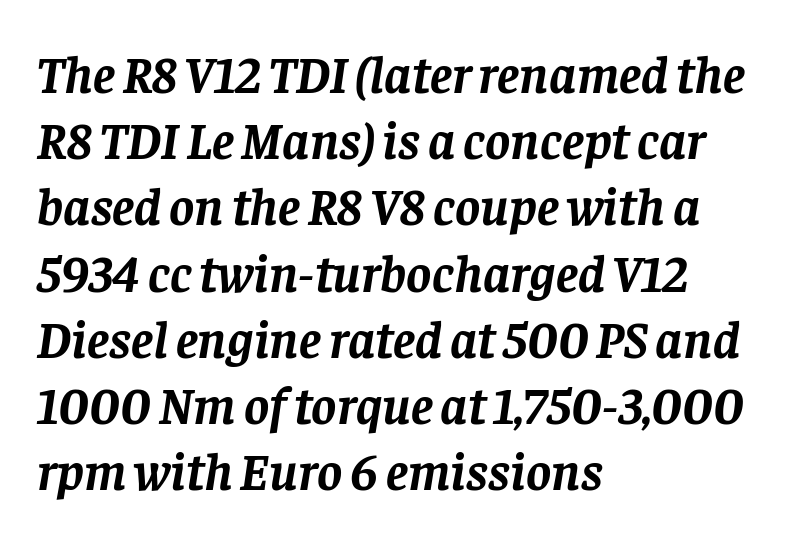
{"serif": "yes", "italic": "yes", "lean": "right", "slant_degrees": 8, "bold": "yes", "weight": "semibold", "width": "normal", "stroke_contrast": "low", "x_height": "large", "monospaced": "no", "underline": "no", "align": "left", "line_spacing": "normal", "line_spacing_ratio": 1.25, "letter_spacing": "normal", "letter_spacing_em": 0.0, "glyph_px": 53}
